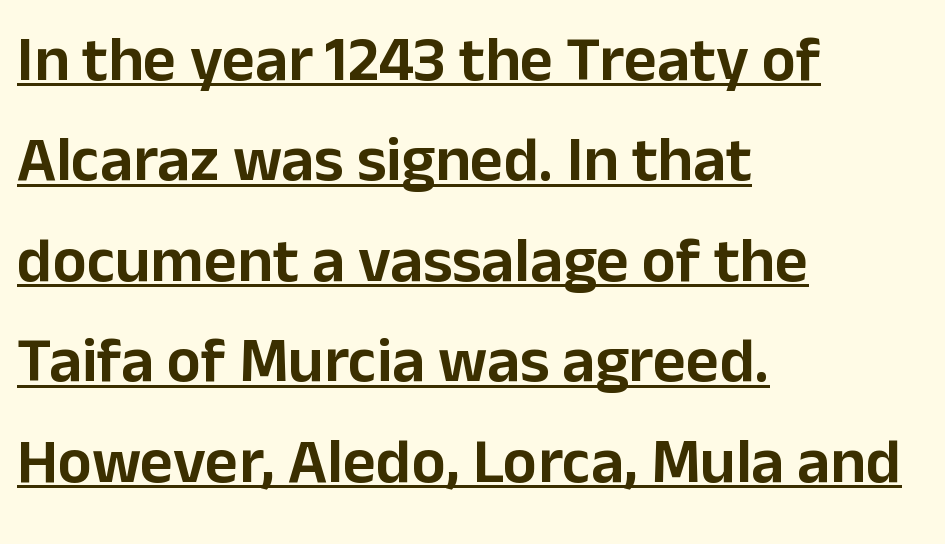
The paragraph shown leans on its left margin. The letters stand straight up with perfectly vertical stems. To sum up the face: it is a sans, with no serifs. Here the designer chose a conventional face with non-uniform glyph widths.
